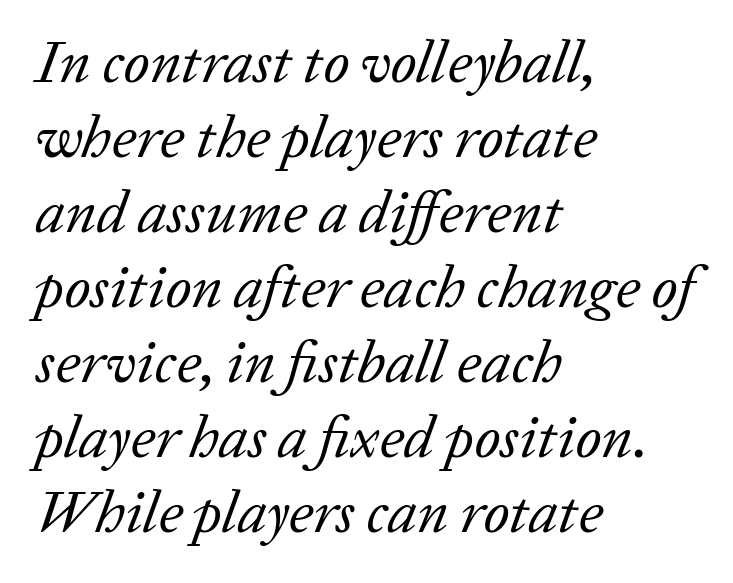
Q: Is the text bold? A: No.
Q: Is the text italic (slanted)? A: Yes, it leans right by about 20 degrees.
Q: Is the typeface a serif or a sans-serif typeface? A: Serif.
Q: Is the text underlined? A: No.
Q: How is the paragraph aligned? A: Left-aligned.
Q: Is the spacing between letters normal or unusually wide? A: Normal.
Q: Is the spacing between lines tight, normal or loose? A: Normal.
Q: Width (condensed, normal, or wide)? A: Normal.
Q: Stroke contrast? A: Low.
Q: x-height? A: Medium.
Q: Monospaced? A: No.
